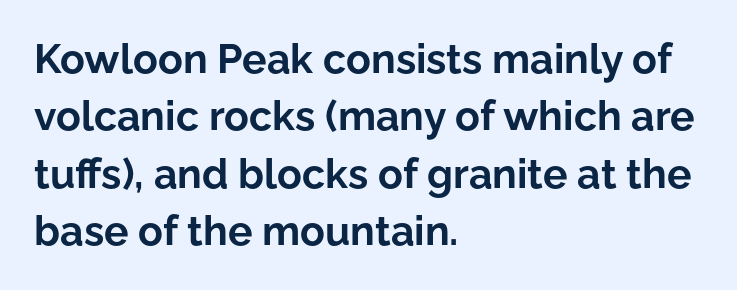
Q: Is the text bold? A: Yes.
Q: Is the text italic (slanted)? A: No, it is upright.
Q: Is the typeface a serif or a sans-serif typeface? A: Sans-serif.
Q: Is the text underlined? A: No.
Q: How is the paragraph aligned? A: Left-aligned.
Q: Is the spacing between letters normal or unusually wide? A: Normal.
Q: Is the spacing between lines tight, normal or loose? A: Normal.
Q: Width (condensed, normal, or wide)? A: Normal.
Q: Stroke contrast? A: Low.
Q: x-height? A: Medium.
Q: Monospaced? A: No.
